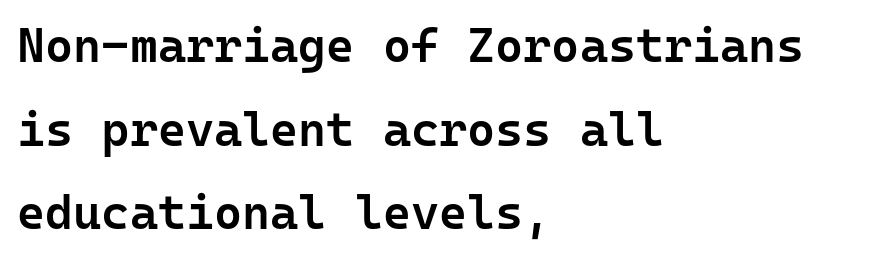
Q: Is the text bold? A: Semi-bold.
Q: Is the text italic (slanted)? A: No, it is upright.
Q: Is the typeface a serif or a sans-serif typeface? A: Sans-serif.
Q: Is the text underlined? A: No.
Q: How is the paragraph aligned? A: Left-aligned.
Q: Is the spacing between letters normal or unusually wide? A: Normal.
Q: Width (condensed, normal, or wide)? A: Normal.
Q: Stroke contrast? A: Low.
Q: x-height? A: Medium.
Q: Monospaced? A: Yes.
